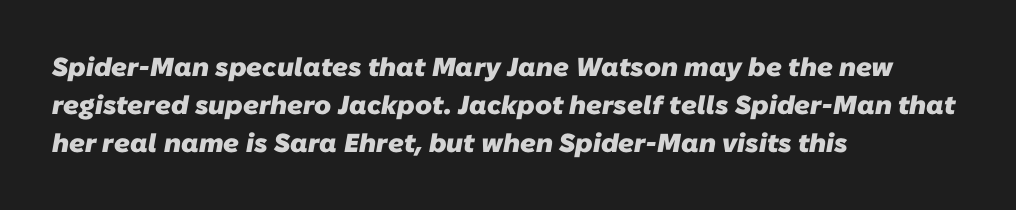
Leading: standard. The line texture is even and compact thanks to regular tracking. The passage is arranged the way most books set body copy — flush left. What weight is shown? A full bold with thick strokes. Clear beneath every line of the passage.
